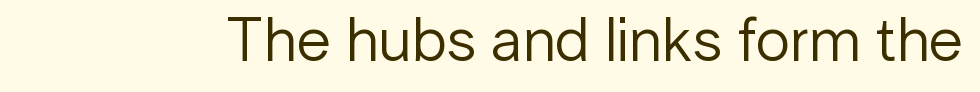
Q: Is the text bold? A: No.
Q: Is the text italic (slanted)? A: No, it is upright.
Q: Is the typeface a serif or a sans-serif typeface? A: Sans-serif.
Q: Is the text underlined? A: No.
Q: Is the spacing between letters normal or unusually wide? A: Normal.
Q: Width (condensed, normal, or wide)? A: Normal.
Q: Stroke contrast? A: Low.
Q: x-height? A: Medium.
Q: Monospaced? A: No.
